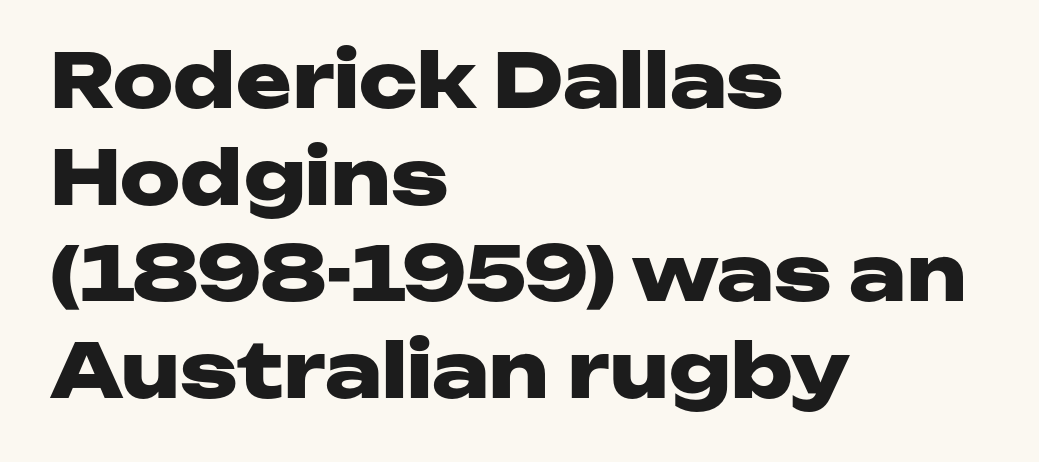
Q: Is the text bold? A: Yes.
Q: Is the text italic (slanted)? A: No, it is upright.
Q: Is the typeface a serif or a sans-serif typeface? A: Sans-serif.
Q: Is the text underlined? A: No.
Q: How is the paragraph aligned? A: Left-aligned.
Q: Is the spacing between letters normal or unusually wide? A: Normal.
Q: Is the spacing between lines tight, normal or loose? A: Normal.
Q: Width (condensed, normal, or wide)? A: Wide.
Q: Stroke contrast? A: Low.
Q: x-height? A: Medium.
Q: Monospaced? A: No.
